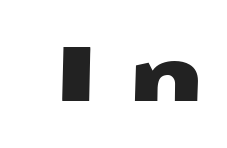
The image shows 77 px wide sans-serif type; set unusually wide letter spacing (+0.42 em), not underlined; medium stroke contrast and a medium x-height.
